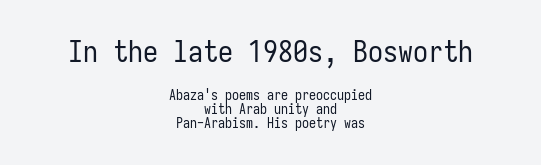
Q: Is the text bold? A: No.
Q: Is the text italic (slanted)? A: No, it is upright.
Q: Is the typeface a serif or a sans-serif typeface? A: Sans-serif.
Q: Is the text underlined? A: No.
Q: How is the paragraph aligned? A: Centered.
Q: Is the spacing between letters normal or unusually wide? A: Normal.
Q: Is the spacing between lines tight, normal or loose? A: Tight.
Q: Which block of text is set in a larger size, the first (top) or the second (bottom)? A: The first (top) one.
Q: Width (condensed, normal, or wide)? A: Condensed.
Q: Stroke contrast? A: Low.
Q: x-height? A: Medium.
Q: Monospaced? A: Yes.
